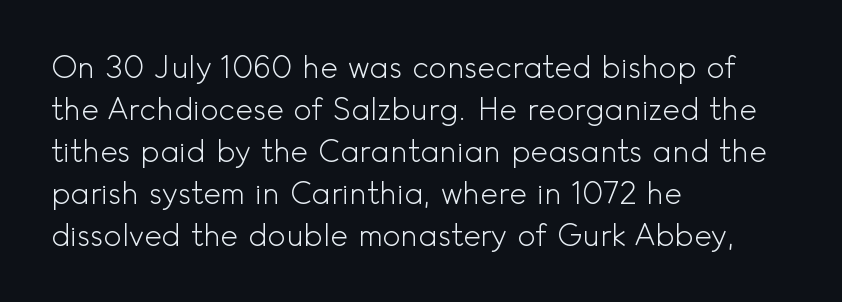
Q: Is the text bold? A: No.
Q: Is the text italic (slanted)? A: No, it is upright.
Q: Is the typeface a serif or a sans-serif typeface? A: Sans-serif.
Q: Is the text underlined? A: No.
Q: How is the paragraph aligned? A: Left-aligned.
Q: Is the spacing between letters normal or unusually wide? A: Normal.
Q: Is the spacing between lines tight, normal or loose? A: Normal.
Q: Width (condensed, normal, or wide)? A: Normal.
Q: x-height? A: Small.
Q: Monospaced? A: No.
